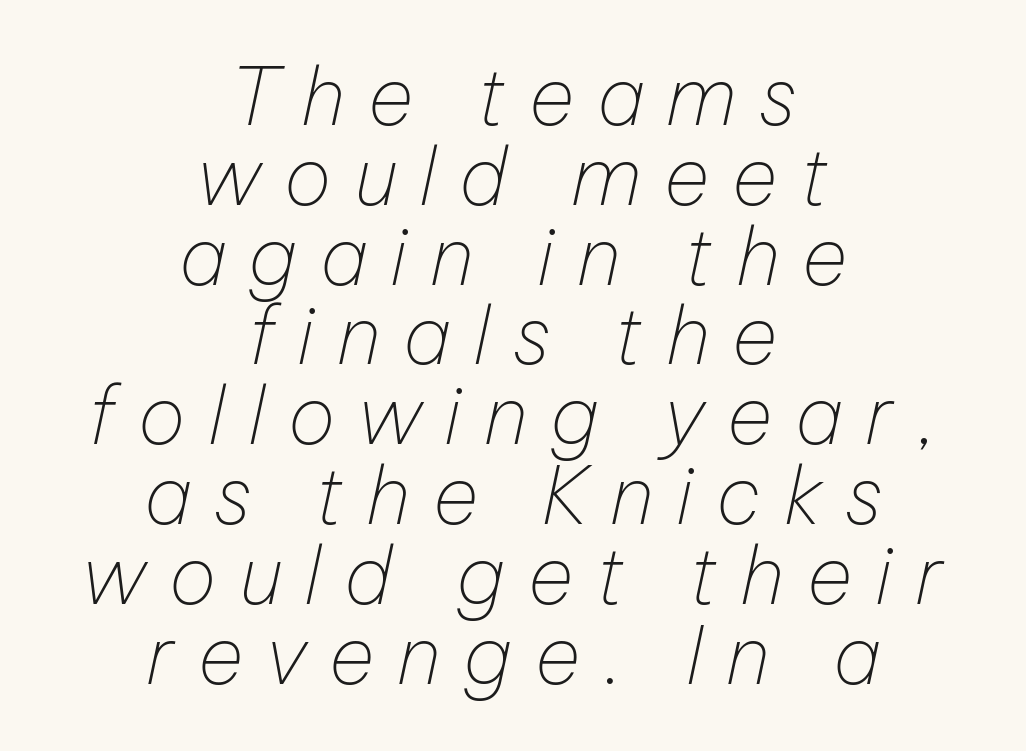
The image shows 79 px thin type, italic (leaning right); set centered, tight line spacing (1.01x), unusually wide letter spacing (+0.29 em), not underlined; low stroke contrast and a medium x-height.
